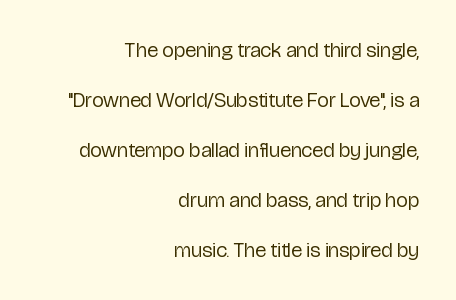
The image shows 21 px text type, upright; set right-aligned, loose line spacing (2.38x), normal letter spacing, not underlined.
